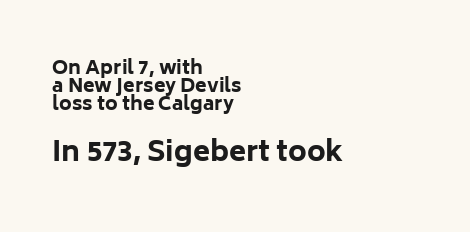
Q: Is the text bold? A: Yes.
Q: Is the text italic (slanted)? A: No, it is upright.
Q: Is the typeface a serif or a sans-serif typeface? A: Sans-serif.
Q: Is the text underlined? A: No.
Q: How is the paragraph aligned? A: Left-aligned.
Q: Is the spacing between letters normal or unusually wide? A: Normal.
Q: Is the spacing between lines tight, normal or loose? A: Tight.
Q: Which block of text is set in a larger size, the first (top) or the second (bottom)? A: The second (bottom) one.
Q: Width (condensed, normal, or wide)? A: Normal.
Q: Stroke contrast? A: Low.
Q: x-height? A: Medium.
Q: Monospaced? A: No.
